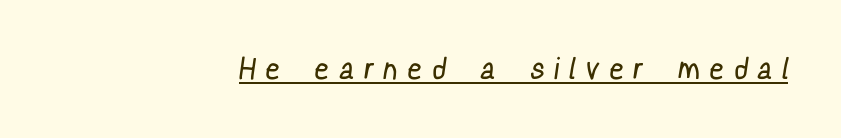
Ink coverage per letter is moderate at most. You could only call the tracking loose — the letters float apart. A typesetter would call this proportional, since set widths differ per character. Every row of glyphs terminates at an identical x-position on the right. A baseline rule has been typeset under these characters.
